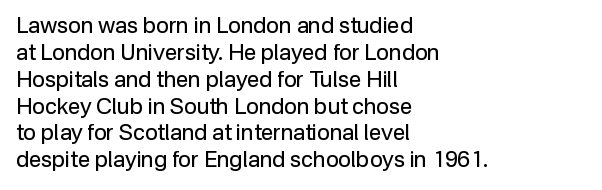
{"italic": "no", "bold": "no", "underline": "no", "align": "left", "line_spacing_ratio": 1.22, "letter_spacing": "normal", "letter_spacing_em": 0.0, "glyph_px": 22}
